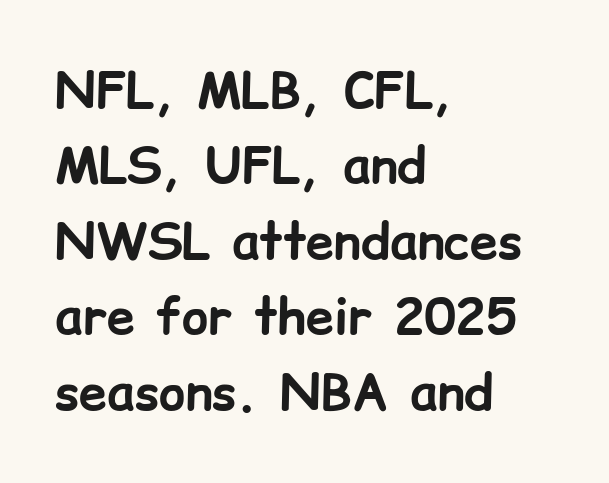
{"serif": "no", "italic": "no", "bold": "yes", "weight": "bold", "width": "normal", "stroke_contrast": "low", "x_height": "medium", "monospaced": "no", "underline": "no", "align": "left", "line_spacing": "normal", "line_spacing_ratio": 1.51, "letter_spacing": "normal", "letter_spacing_em": 0.0, "glyph_px": 50}
